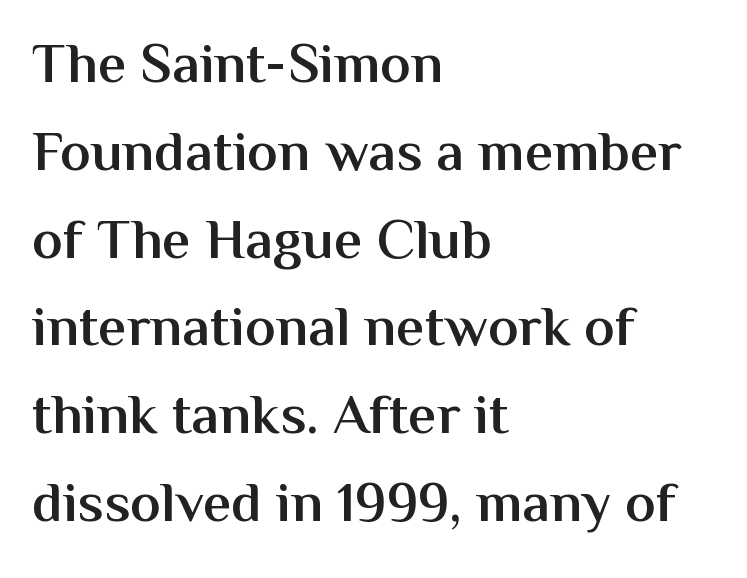
The image shows 57 px semibold sans-serif type, upright; set left-aligned, normal line spacing (1.54x), normal letter spacing, not underlined; medium stroke contrast and a medium x-height.
